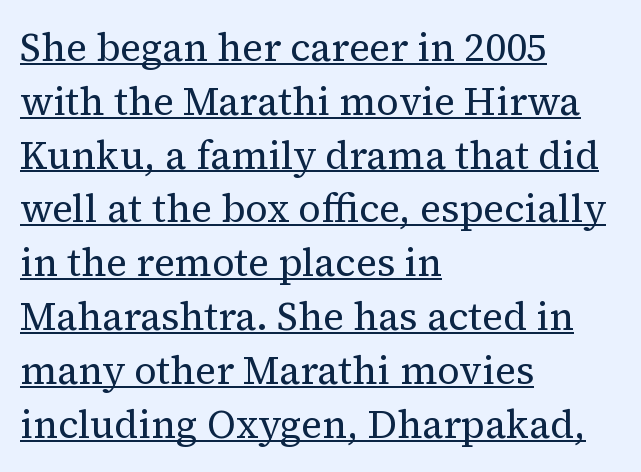
{"serif": "yes", "italic": "no", "bold": "no", "weight": "regular", "width": "normal", "stroke_contrast": "medium", "x_height": "medium", "monospaced": "no", "underline": "yes", "align": "left", "line_spacing": "normal", "line_spacing_ratio": 1.38, "letter_spacing": "normal", "letter_spacing_em": 0.0, "glyph_px": 39}
